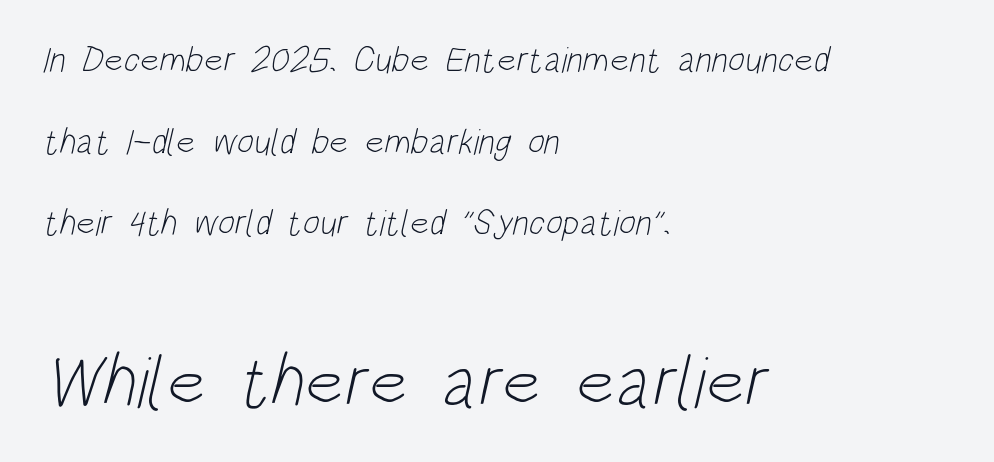
{"serif": "no", "bold": "no", "weight": "light", "width": "condensed", "stroke_contrast": "low", "x_height": "large", "monospaced": "no", "underline": "no", "align": "left", "line_spacing": "loose", "line_spacing_ratio": 2.27, "letter_spacing": "normal", "letter_spacing_em": 0.0, "larger_block": "second", "size_ratio": 2.03, "glyph_px": 73}
